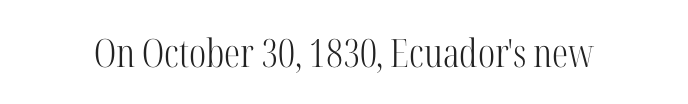
The image shows 39 px light, condensed serif type, upright; set normal letter spacing, not underlined; high stroke contrast and a medium x-height.
